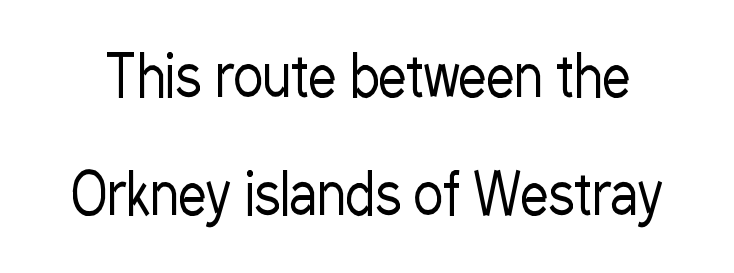
Q: Is the text bold? A: No.
Q: Is the text italic (slanted)? A: No, it is upright.
Q: Is the typeface a serif or a sans-serif typeface? A: Sans-serif.
Q: Is the text underlined? A: No.
Q: Is the spacing between letters normal or unusually wide? A: Normal.
Q: Is the spacing between lines tight, normal or loose? A: Loose.
Q: Width (condensed, normal, or wide)? A: Condensed.
Q: Stroke contrast? A: Low.
Q: x-height? A: Medium.
Q: Monospaced? A: No.
